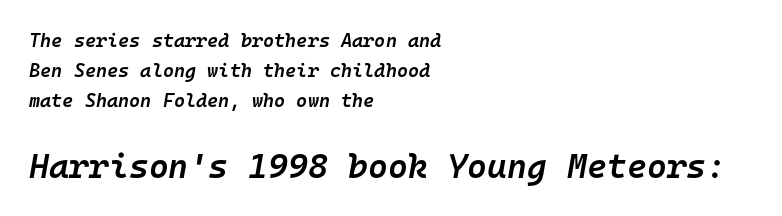
{"italic": "yes", "lean": "right", "slant_degrees": 10, "bold": "semi", "weight": "semibold", "width": "normal", "stroke_contrast": "low", "x_height": "medium", "monospaced": "yes", "underline": "no", "align": "left", "line_spacing": "normal", "line_spacing_ratio": 1.58, "letter_spacing": "normal", "letter_spacing_em": 0.0, "larger_block": "second", "size_ratio": 1.79, "glyph_px": 34}
